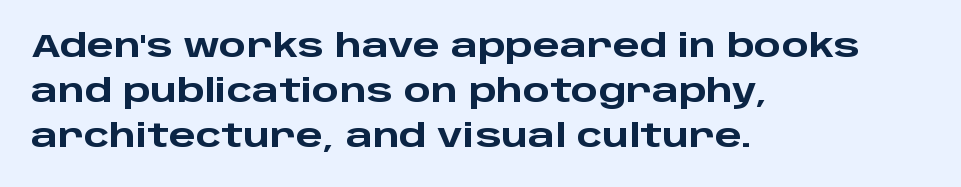
{"serif": "no", "italic": "no", "bold": "yes", "weight": "heavy", "width": "wide", "stroke_contrast": "low", "x_height": "large", "monospaced": "no", "underline": "no", "align": "left", "line_spacing": "normal", "line_spacing_ratio": 1.41, "letter_spacing": "normal", "letter_spacing_em": 0.0, "glyph_px": 32}
